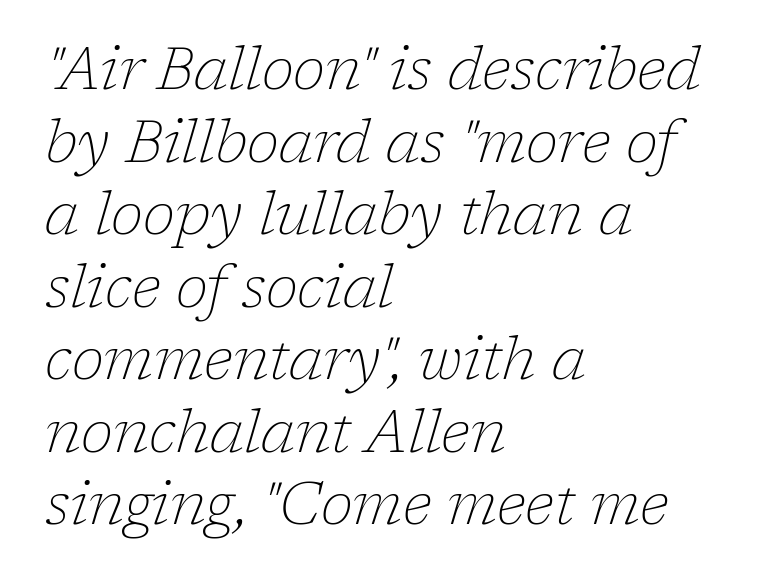
{"serif": "yes", "italic": "yes", "lean": "right", "slant_degrees": 17, "bold": "no", "weight": "thin", "width": "normal", "stroke_contrast": "low", "x_height": "medium", "monospaced": "no", "underline": "no", "align": "left", "line_spacing_ratio": 1.23, "letter_spacing": "normal", "letter_spacing_em": 0.0, "glyph_px": 59}
